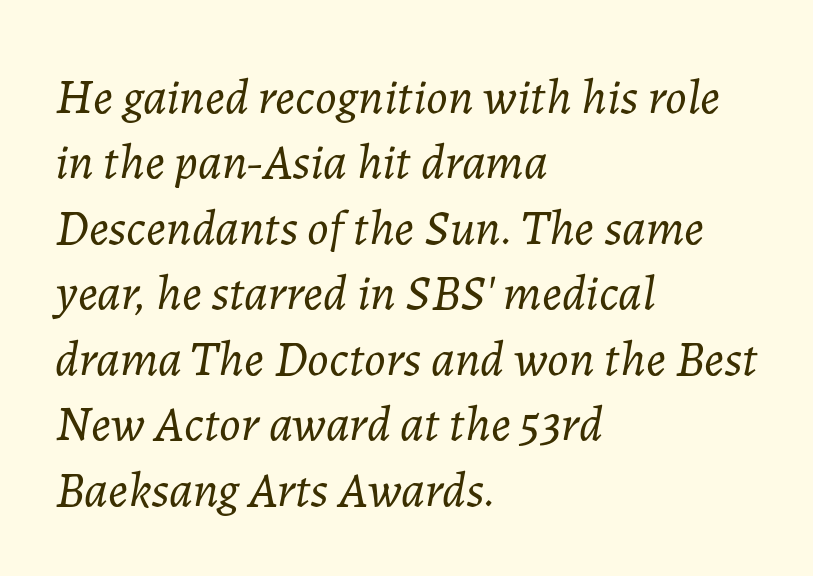
Which margin do the lines hug? The left one — the right edge is uneven. What stands out about the letter spacing? Nothing — it is the standard amount. These lines are rendered in a variable-pitch font. Notice how the stems are inclined rather than vertical — that's the hallmark of italics.
